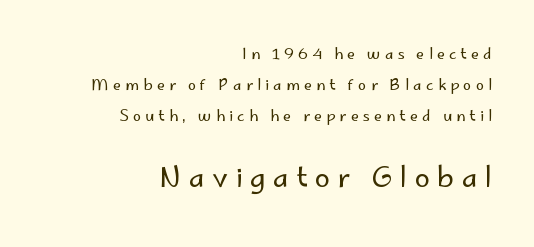
{"italic": "no", "bold": "no", "underline": "no", "align": "right", "line_spacing": "loose", "line_spacing_ratio": 2.07, "letter_spacing": "wide", "letter_spacing_em": 0.28, "larger_block": "second", "size_ratio": 1.8, "glyph_px": 27}
